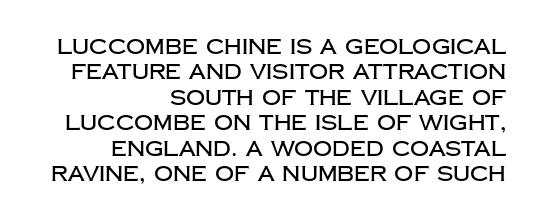
The image shows 21 px text type, upright; set right-aligned, line spacing 1.21x, normal letter spacing, not underlined.
